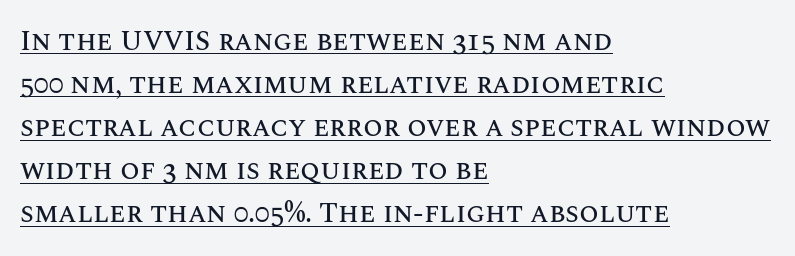
Here the designer chose a conventional face with non-uniform glyph widths. Underlining? Definitely there. These lines sit exactly where default settings would place them. Italic: no, the glyphs are upright roman.
